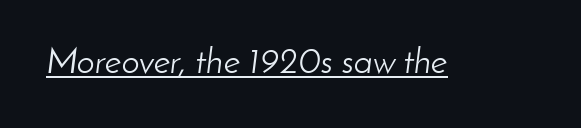
Caption: standard tracking, unaltered. Decoration check: the copy is underlined. The typeface has the unassuming heft of standard copy or less. The axis of the letterforms is tilted away from vertical. The letters advance in unequal steps, a hallmark of proportional type.
